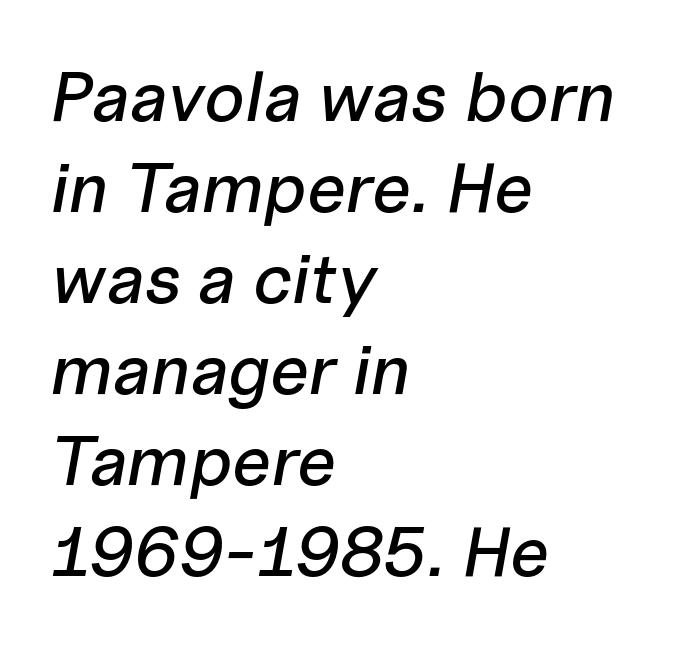
{"italic": "yes", "lean": "right", "slant_degrees": 10, "width": "normal", "stroke_contrast": "low", "x_height": "medium", "monospaced": "no", "underline": "no", "align": "left", "line_spacing": "normal", "line_spacing_ratio": 1.3, "letter_spacing": "normal", "letter_spacing_em": 0.0, "glyph_px": 70}
